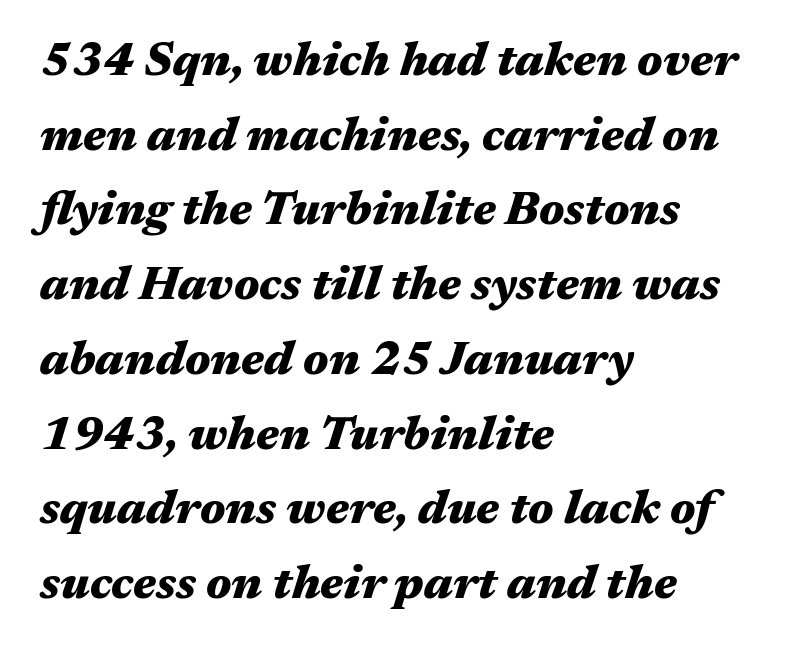
Q: Is the text bold? A: Yes.
Q: Is the text italic (slanted)? A: Yes, it leans right by about 17 degrees.
Q: Is the text underlined? A: No.
Q: How is the paragraph aligned? A: Left-aligned.
Q: Is the spacing between letters normal or unusually wide? A: Normal.
Q: Is the spacing between lines tight, normal or loose? A: Normal.
Q: Width (condensed, normal, or wide)? A: Wide.
Q: Stroke contrast? A: Medium.
Q: x-height? A: Medium.
Q: Monospaced? A: No.
